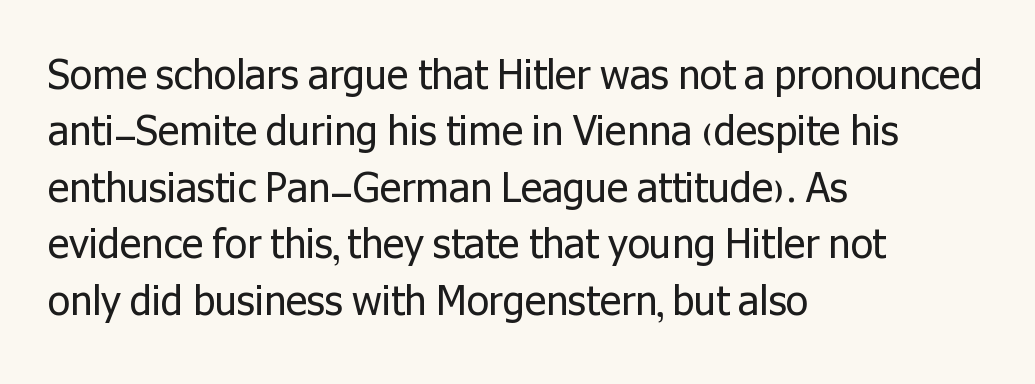
Q: Is the text bold? A: No.
Q: Is the text italic (slanted)? A: No, it is upright.
Q: Is the typeface a serif or a sans-serif typeface? A: Sans-serif.
Q: Is the text underlined? A: No.
Q: How is the paragraph aligned? A: Left-aligned.
Q: Is the spacing between letters normal or unusually wide? A: Normal.
Q: Is the spacing between lines tight, normal or loose? A: Normal.
Q: Width (condensed, normal, or wide)? A: Normal.
Q: Stroke contrast? A: Low.
Q: x-height? A: Medium.
Q: Monospaced? A: No.
